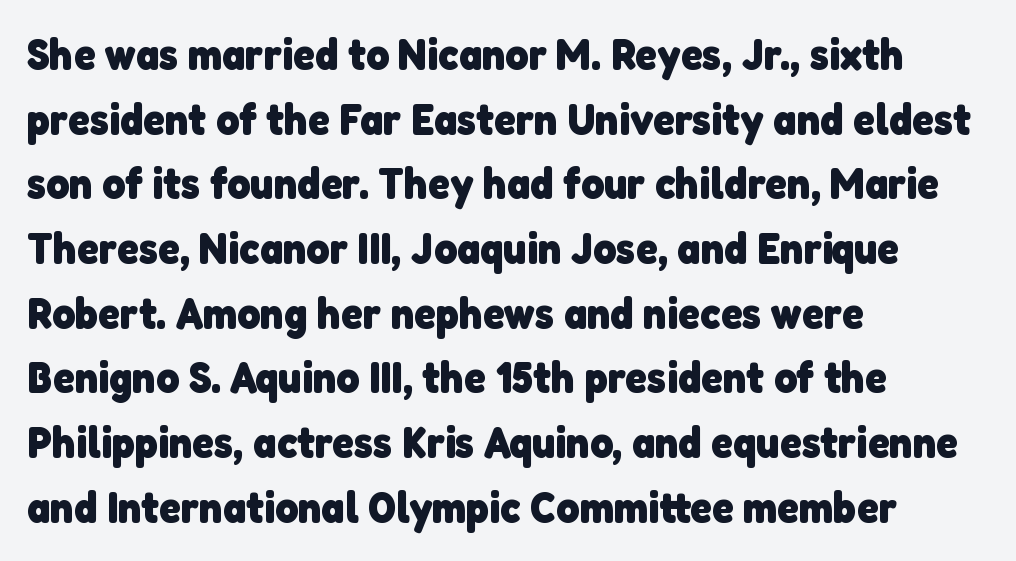
Q: Is the text bold? A: Yes.
Q: Is the typeface a serif or a sans-serif typeface? A: Sans-serif.
Q: Is the text underlined? A: No.
Q: How is the paragraph aligned? A: Left-aligned.
Q: Is the spacing between letters normal or unusually wide? A: Normal.
Q: Is the spacing between lines tight, normal or loose? A: Normal.
Q: Width (condensed, normal, or wide)? A: Normal.
Q: Stroke contrast? A: Low.
Q: x-height? A: Medium.
Q: Monospaced? A: No.
